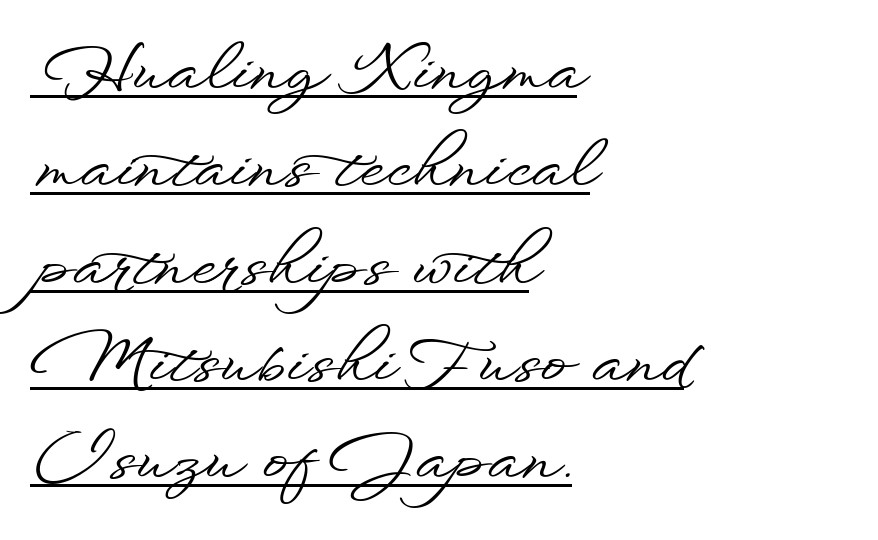
{"serif": "no", "width": "wide", "stroke_contrast": "low", "x_height": "small", "monospaced": "no", "underline": "yes", "align": "left", "line_spacing": "normal", "line_spacing_ratio": 1.52, "letter_spacing": "normal", "letter_spacing_em": 0.0, "glyph_px": 64}
